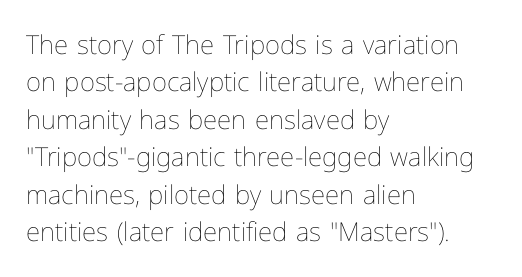
Q: Is the text bold? A: No.
Q: Is the text italic (slanted)? A: No, it is upright.
Q: Is the text underlined? A: No.
Q: How is the paragraph aligned? A: Left-aligned.
Q: Is the spacing between letters normal or unusually wide? A: Normal.
Q: Is the spacing between lines tight, normal or loose? A: Normal.
